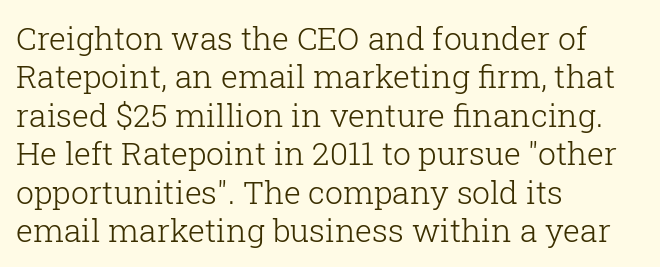
Notice how the passage keeps a crisp vertical edge on the left only. Weight: regular or lighter. Serifs: yes, visible at the terminals of the letterforms. You could not count columns in this text — the font is proportionally spaced. Every stem runs plumb, perpendicular to the baseline.
